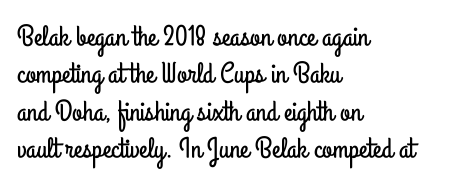
Q: Is the text italic (slanted)? A: No, it is upright.
Q: Is the typeface a serif or a sans-serif typeface? A: Sans-serif.
Q: Is the text underlined? A: No.
Q: How is the paragraph aligned? A: Left-aligned.
Q: Is the spacing between letters normal or unusually wide? A: Normal.
Q: Is the spacing between lines tight, normal or loose? A: Normal.
Q: Width (condensed, normal, or wide)? A: Condensed.
Q: Stroke contrast? A: Low.
Q: x-height? A: Small.
Q: Monospaced? A: No.
